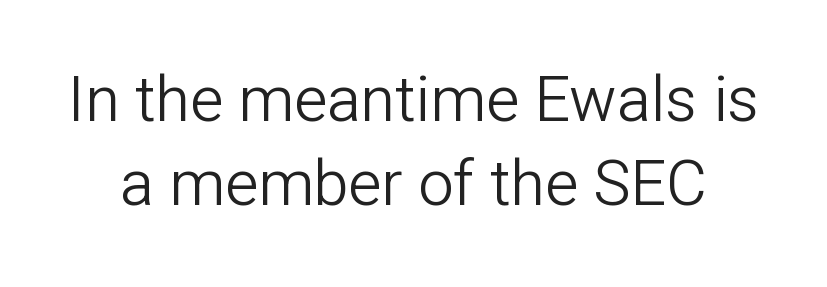
Q: Is the text bold? A: No.
Q: Is the text italic (slanted)? A: No, it is upright.
Q: Is the typeface a serif or a sans-serif typeface? A: Sans-serif.
Q: Is the text underlined? A: No.
Q: Is the spacing between letters normal or unusually wide? A: Normal.
Q: Is the spacing between lines tight, normal or loose? A: Normal.
Q: Width (condensed, normal, or wide)? A: Normal.
Q: Stroke contrast? A: Low.
Q: x-height? A: Medium.
Q: Monospaced? A: No.
